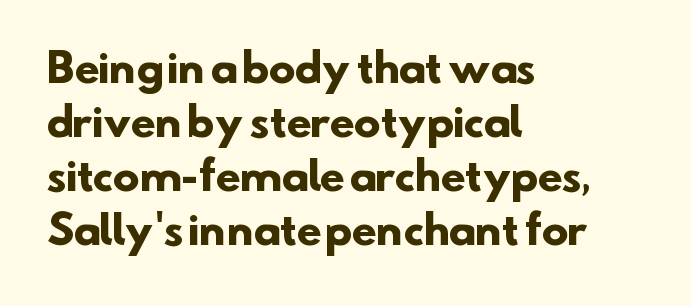
Q: Is the text bold? A: Yes.
Q: Is the typeface a serif or a sans-serif typeface? A: Sans-serif.
Q: Is the text underlined? A: No.
Q: How is the paragraph aligned? A: Left-aligned.
Q: Is the spacing between letters normal or unusually wide? A: Normal.
Q: Is the spacing between lines tight, normal or loose? A: Normal.
Q: Width (condensed, normal, or wide)? A: Normal.
Q: Stroke contrast? A: Low.
Q: x-height? A: Small.
Q: Monospaced? A: No.
